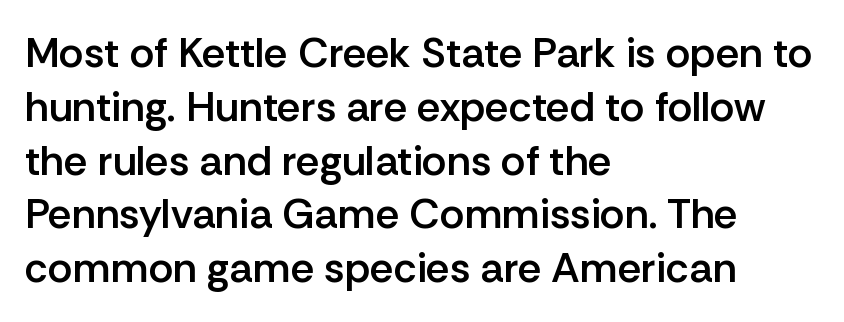
The image shows 42 px semibold sans-serif type, upright; set left-aligned, normal line spacing (1.28x), normal letter spacing, not underlined; low stroke contrast and a medium x-height.
